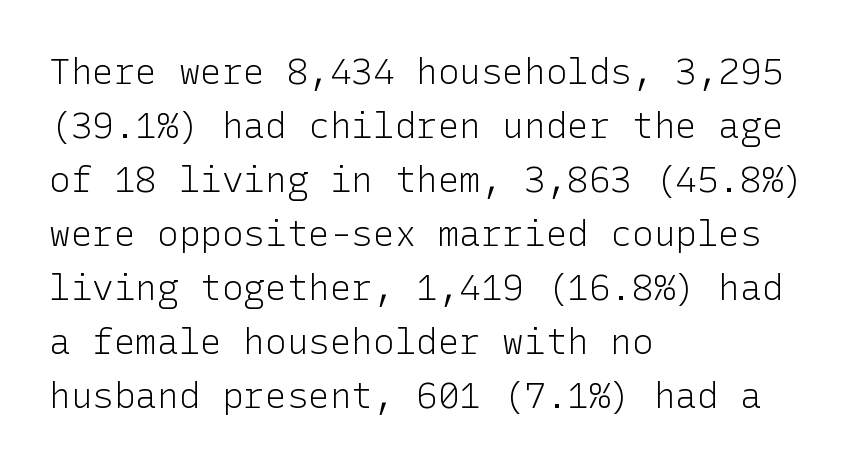
{"serif": "no", "italic": "no", "bold": "no", "weight": "light", "width": "normal", "stroke_contrast": "low", "x_height": "medium", "underline": "no", "align": "left", "line_spacing": "normal", "line_spacing_ratio": 1.5, "letter_spacing": "normal", "letter_spacing_em": 0.0, "glyph_px": 36}
